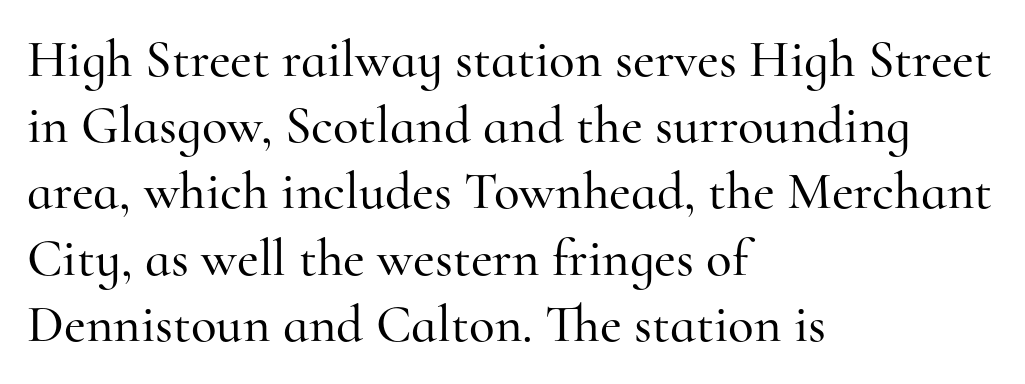
The image shows 53 px serif type, upright; set left-aligned, normal line spacing (1.25x), normal letter spacing, not underlined; high stroke contrast and a small x-height.
